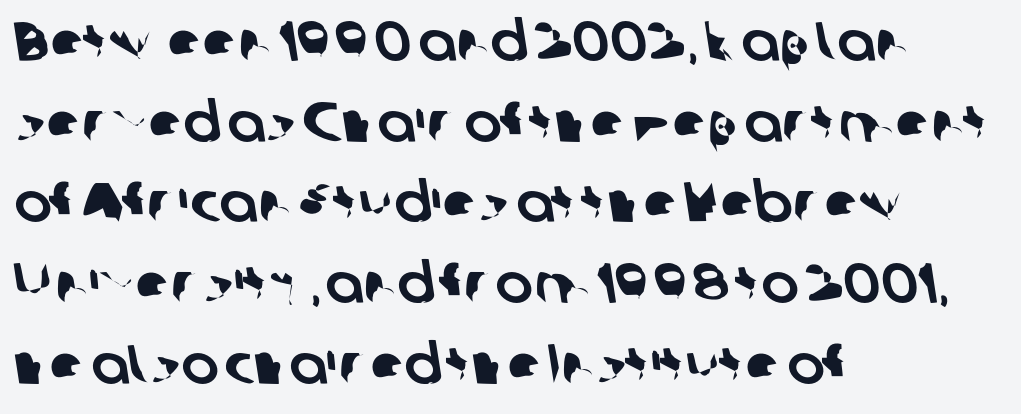
{"serif": "no", "width": "normal", "stroke_contrast": "low", "x_height": "medium", "monospaced": "no", "underline": "no", "align": "left", "line_spacing": "normal", "line_spacing_ratio": 1.44, "letter_spacing": "normal", "letter_spacing_em": 0.0, "glyph_px": 56}
